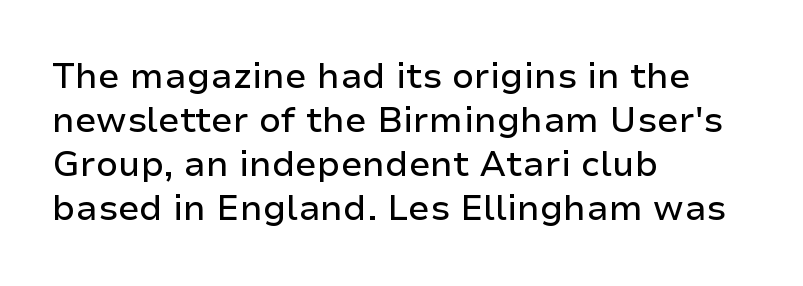
A sans-serif font was chosen for this passage. Unlike italic type, these characters show no tilt at all. Glance below the letters and you will spot only blank space. Compared with typical body copy, the letter spacing here is the same. The lines sit at an ordinary, default distance from one another. Do the characters align in a grid? No, the font is proportional.
